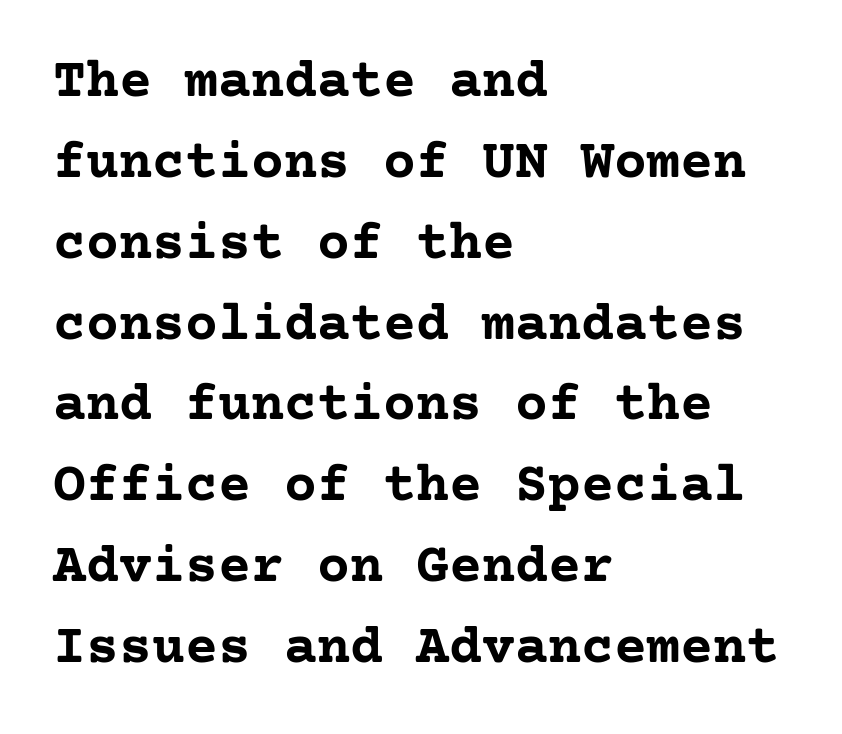
The area under the type is left untouched. Evenly set lines give the paragraph a standard silhouette. Observe the serifs anchoring each vertical stroke in this sample. Honestly, the letter spacing is just normal — you wouldn't notice it.
